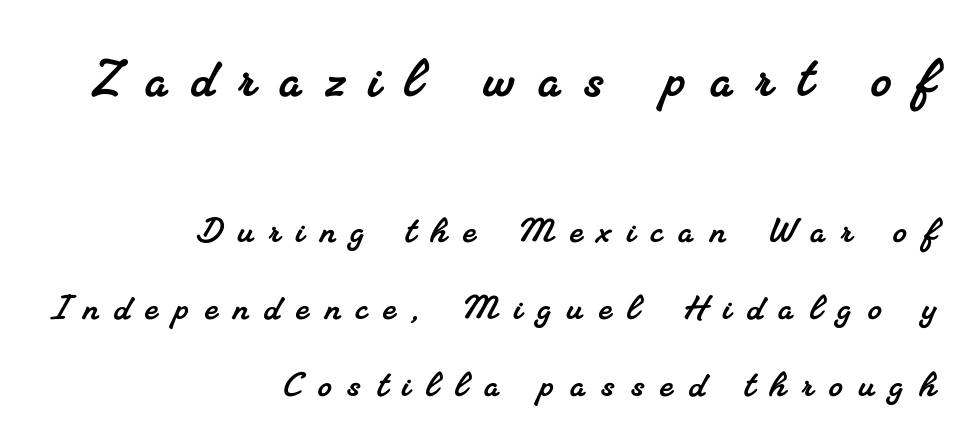
{"serif": "yes", "width": "normal", "stroke_contrast": "medium", "x_height": "small", "monospaced": "no", "underline": "no", "align": "right", "line_spacing_ratio": 1.79, "letter_spacing": "wide", "letter_spacing_em": 0.38, "larger_block": "first", "size_ratio": 1.49, "glyph_px": 64}
